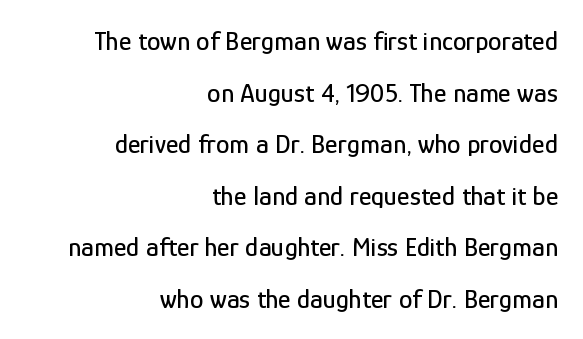
The image shows 27 px text type, upright; set right-aligned, loose line spacing (1.91x), normal letter spacing, not underlined.
